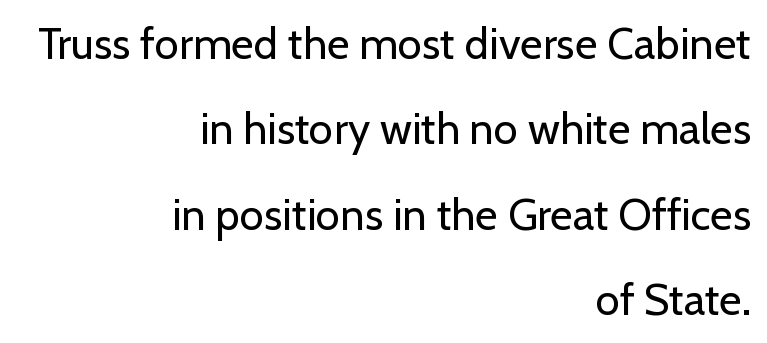
{"serif": "no", "italic": "no", "bold": "no", "weight": "regular", "width": "normal", "stroke_contrast": "low", "x_height": "medium", "monospaced": "no", "underline": "no", "align": "right", "line_spacing": "loose", "line_spacing_ratio": 1.94, "letter_spacing": "normal", "letter_spacing_em": 0.0, "glyph_px": 44}
